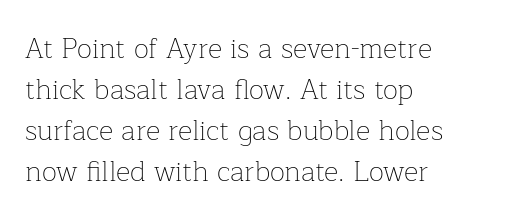
The image shows 28 px thin serif type, upright; set left-aligned, normal line spacing (1.46x), normal letter spacing, not underlined; low stroke contrast and a medium x-height.
